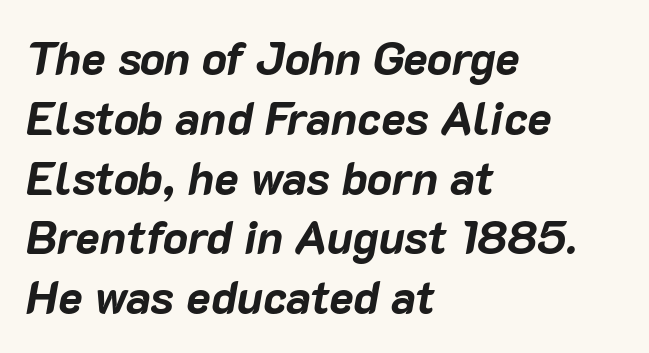
Weight check: bold — yes, fully. Each letter keeps its own natural width here, so spacing adapts to shape. One glance says typical: line gaps are just what's usual. Typeset ragged right — the left edge is the straight one. The area under the type is left untouched.
